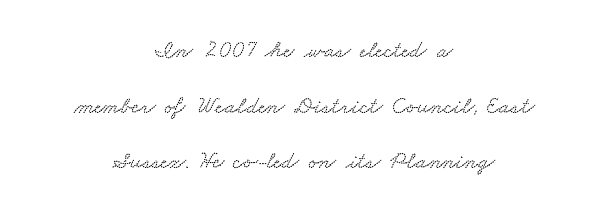
Each word holds together tightly as a unit, with standard inter-letter gaps. The space between consecutive lines is lavish. The setting favours the middle, as headings and verse often do. Descenders hang freely into open space.
